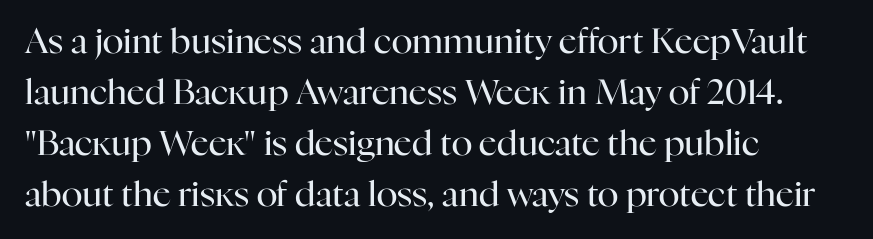
{"serif": "yes", "italic": "no", "bold": "no", "weight": "regular", "width": "normal", "stroke_contrast": "high", "x_height": "medium", "monospaced": "no", "underline": "no", "align": "left", "line_spacing": "normal", "line_spacing_ratio": 1.46, "letter_spacing": "normal", "letter_spacing_em": 0.0, "glyph_px": 35}
